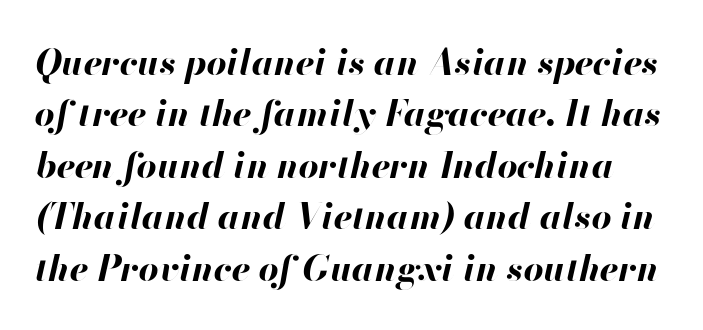
{"italic": "yes", "lean": "right", "slant_degrees": 13, "bold": "yes", "weight": "bold", "width": "normal", "stroke_contrast": "high", "x_height": "small", "monospaced": "no", "underline": "no", "line_spacing": "normal", "line_spacing_ratio": 1.47, "letter_spacing": "normal", "letter_spacing_em": 0.0, "glyph_px": 35}
